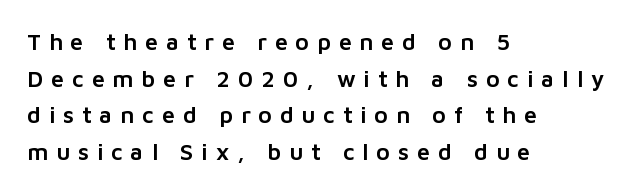
Posture: straight, roman, zero tilt. If you drew a ruler down the left edge, every line would touch it. The foot of each line stays bare and open. Students, note that the glyphs here are deliberately spaced far apart. The designer left line spacing at the default.
